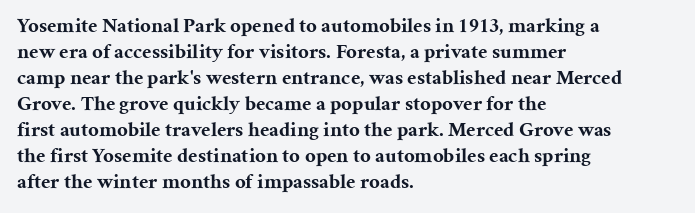
Q: Is the text bold? A: Yes.
Q: Is the text italic (slanted)? A: No, it is upright.
Q: Is the text underlined? A: No.
Q: How is the paragraph aligned? A: Left-aligned.
Q: Is the spacing between letters normal or unusually wide? A: Normal.
